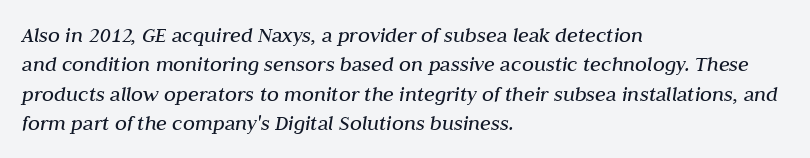
Heft: none added — not bold. The words here are not underlined. Is the block centered? No — it sits flush against the left margin. The whole block is typeset with a tilt. Caption: standard tracking, unaltered.
